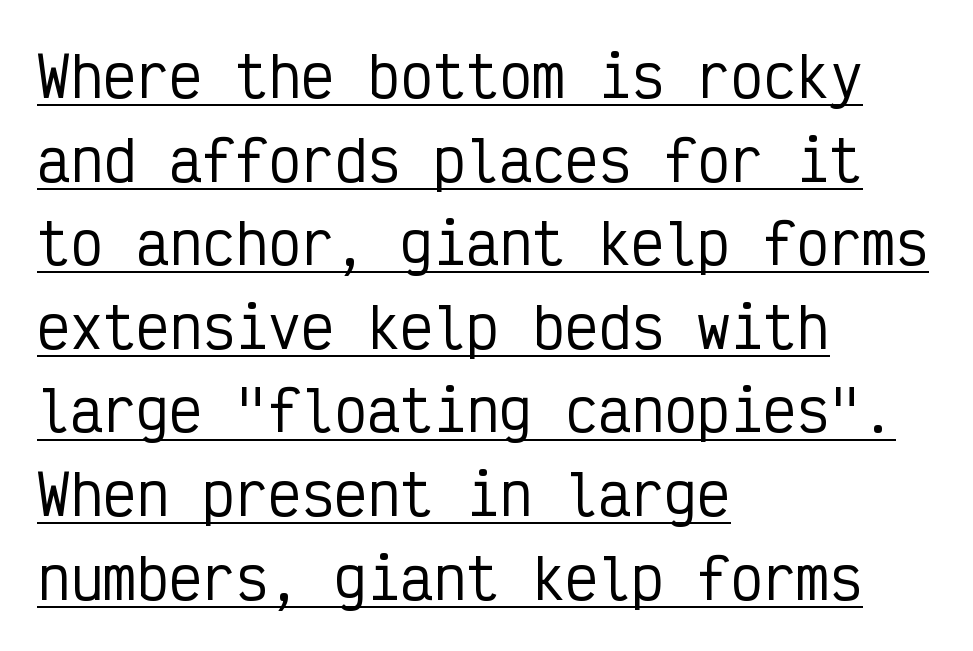
You could count columns in this text — the font is strictly monospaced. Inter-character spacing is left at the font's built-in metrics. Every word sits above its own underline. Quick note: interline space is typical. Compared with a centered layout, this one pins lines to the left instead. The lettering holds an erect, upright posture throughout.
